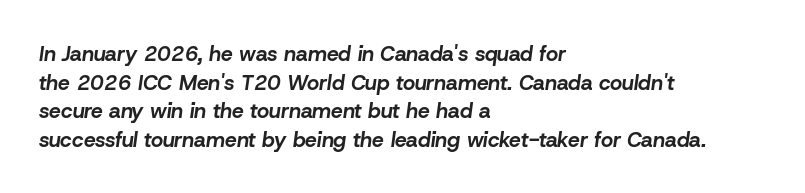
The image shows 21 px bold type, italic (leaning right); set left-aligned, normal line spacing (1.36x), normal letter spacing, not underlined.
